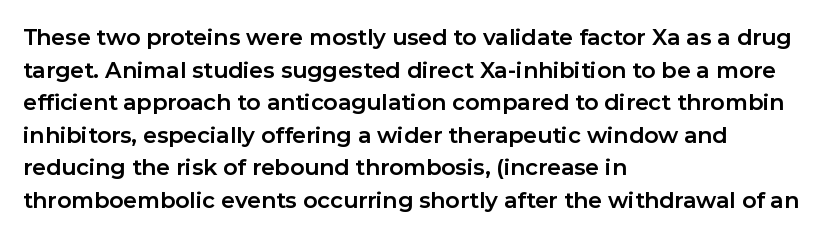
The letters stand straight up with perfectly vertical stems. Vertical spacing — default. Beneath every word, the page is bare. Typeset ragged right — the left edge is the straight one.
